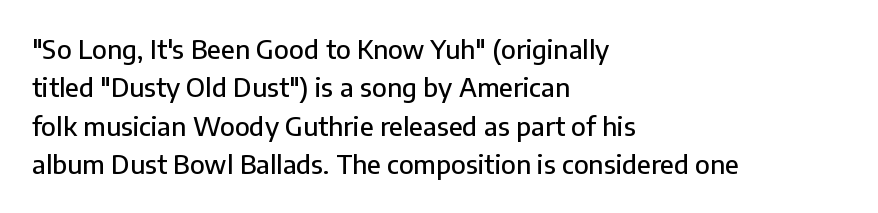
The image shows 26 px text type, upright; set left-aligned, normal line spacing (1.48x), normal letter spacing, not underlined.
